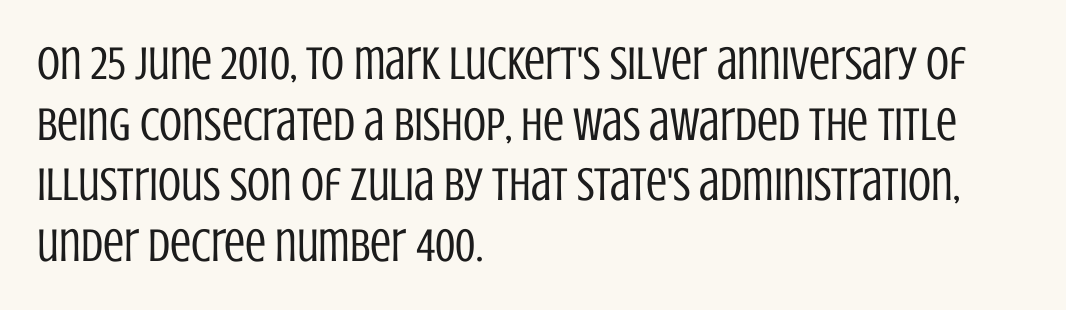
Q: Is the text bold? A: No.
Q: Is the text italic (slanted)? A: No, it is upright.
Q: Is the typeface a serif or a sans-serif typeface? A: Sans-serif.
Q: Is the text underlined? A: No.
Q: How is the paragraph aligned? A: Left-aligned.
Q: Is the spacing between letters normal or unusually wide? A: Normal.
Q: Is the spacing between lines tight, normal or loose? A: Normal.
Q: Width (condensed, normal, or wide)? A: Condensed.
Q: Stroke contrast? A: Low.
Q: x-height? A: Large.
Q: Monospaced? A: No.
